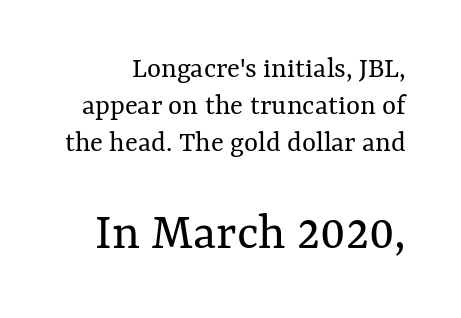
Ink coverage per letter is moderate at most. Here the designer chose a conventional face with non-uniform glyph widths. The lower block of text is set noticeably larger than the block above it. The lettering stays uniformly vertical, giving the passage a roman look. The letterforms sit shoulder to shoulder at normal distance. Words float on clear page, feet unadorned.
